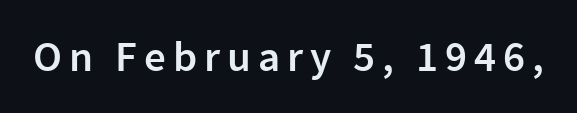
The font's upright variant was chosen for this text. Each letter keeps its own natural width here, so spacing adapts to shape. The typesetting leans somewhat heavy: a semibold. This rendering employs a face without finishing strokes, i.e., a sans-serif.
